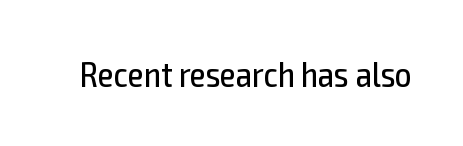
Q: Is the text bold? A: No.
Q: Is the text italic (slanted)? A: No, it is upright.
Q: Is the typeface a serif or a sans-serif typeface? A: Sans-serif.
Q: Is the text underlined? A: No.
Q: Is the spacing between letters normal or unusually wide? A: Normal.
Q: Width (condensed, normal, or wide)? A: Condensed.
Q: x-height? A: Medium.
Q: Monospaced? A: No.
